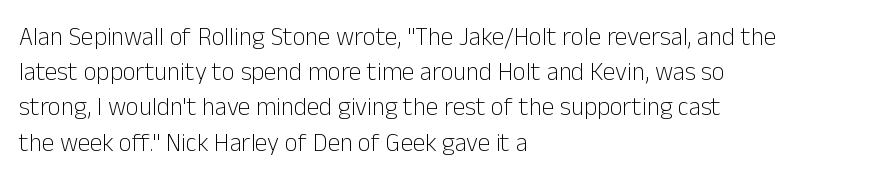
Weight: not bold — regular or lighter. Summary of vertical rhythm: regular, with standard interline spacing. Italic? Not at all — the glyphs are vertical. Words appear dense and cohesive because spacing is normal. Glance below the letters and you will spot only blank space.
